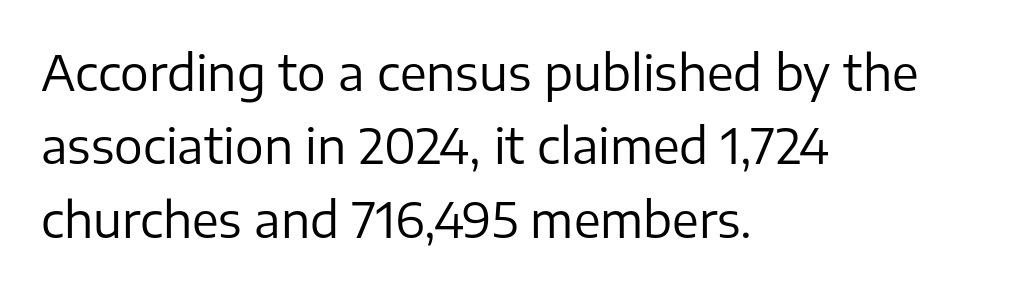
Q: Is the text bold? A: No.
Q: Is the text italic (slanted)? A: No, it is upright.
Q: Is the typeface a serif or a sans-serif typeface? A: Sans-serif.
Q: Is the text underlined? A: No.
Q: How is the paragraph aligned? A: Left-aligned.
Q: Is the spacing between letters normal or unusually wide? A: Normal.
Q: Is the spacing between lines tight, normal or loose? A: Normal.
Q: Width (condensed, normal, or wide)? A: Normal.
Q: Stroke contrast? A: Low.
Q: x-height? A: Medium.
Q: Monospaced? A: No.
